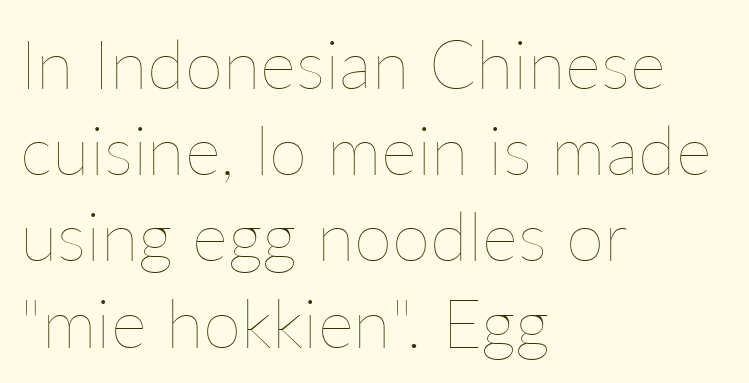
The image shows 69 px thin type, upright; set left-aligned, normal line spacing (1.25x), normal letter spacing, not underlined; low stroke contrast and a medium x-height.
